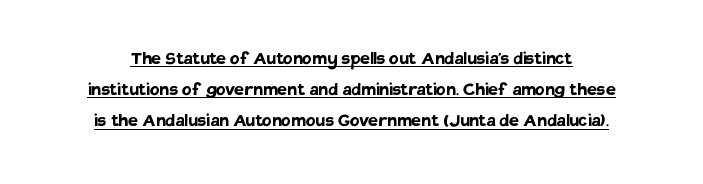
{"italic": "no", "bold": "yes", "underline": "yes", "line_spacing": "normal", "line_spacing_ratio": 1.42, "letter_spacing": "normal", "letter_spacing_em": 0.0, "glyph_px": 22}
